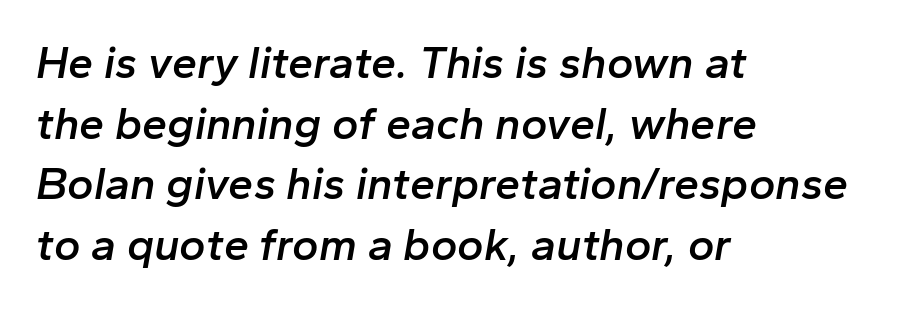
The image shows 45 px semibold type, italic (leaning right); set left-aligned, normal line spacing (1.35x), normal letter spacing, not underlined; low stroke contrast and a medium x-height.
